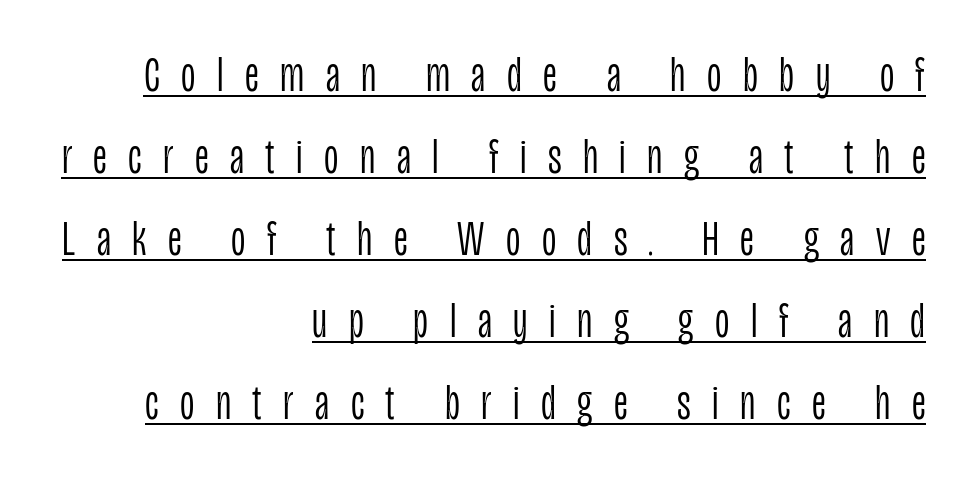
Q: Is the text bold? A: No.
Q: Is the text italic (slanted)? A: No, it is upright.
Q: Is the typeface a serif or a sans-serif typeface? A: Sans-serif.
Q: Is the text underlined? A: Yes.
Q: How is the paragraph aligned? A: Right-aligned.
Q: Is the spacing between letters normal or unusually wide? A: Unusually wide.
Q: Is the spacing between lines tight, normal or loose? A: Normal.
Q: Width (condensed, normal, or wide)? A: Condensed.
Q: Stroke contrast? A: Low.
Q: x-height? A: Large.
Q: Monospaced? A: No.
